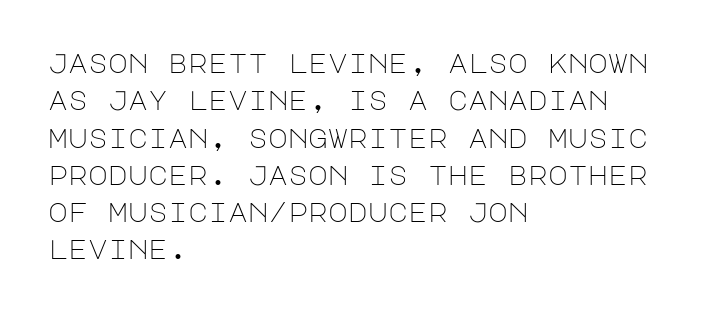
Q: Is the text bold? A: No.
Q: Is the text italic (slanted)? A: No, it is upright.
Q: Is the text underlined? A: No.
Q: How is the paragraph aligned? A: Left-aligned.
Q: Is the spacing between letters normal or unusually wide? A: Normal.
Q: Is the spacing between lines tight, normal or loose? A: Normal.
